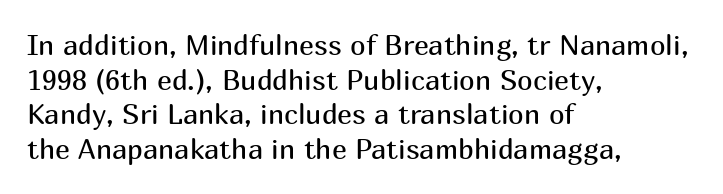
Reading down the block, your eye returns to a fixed left position each line. Compared with a typical body face, this is equally light or lighter still. Honestly, the letter spacing is just normal — you wouldn't notice it. Rendered with straight, roman letterforms. The rendering shows plain stroke endings on the letterforms — a sans-serif design.
